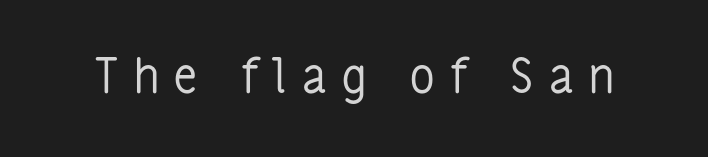
Q: Is the text bold? A: No.
Q: Is the text italic (slanted)? A: No, it is upright.
Q: Is the typeface a serif or a sans-serif typeface? A: Sans-serif.
Q: Is the text underlined? A: No.
Q: Is the spacing between letters normal or unusually wide? A: Unusually wide.
Q: Width (condensed, normal, or wide)? A: Condensed.
Q: Stroke contrast? A: Low.
Q: x-height? A: Medium.
Q: Monospaced? A: No.
